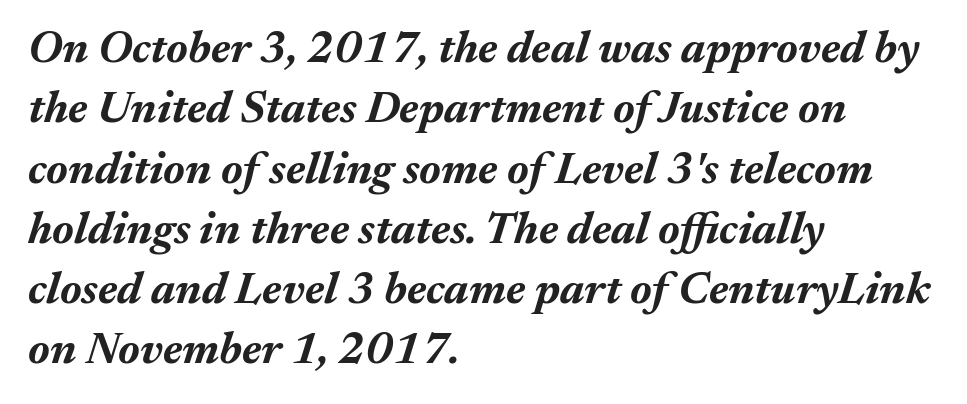
{"italic": "yes", "lean": "right", "slant_degrees": 17, "bold": "yes", "weight": "bold", "width": "normal", "stroke_contrast": "medium", "x_height": "medium", "monospaced": "no", "underline": "no", "align": "left", "line_spacing": "normal", "line_spacing_ratio": 1.34, "letter_spacing": "normal", "letter_spacing_em": 0.0, "glyph_px": 45}
